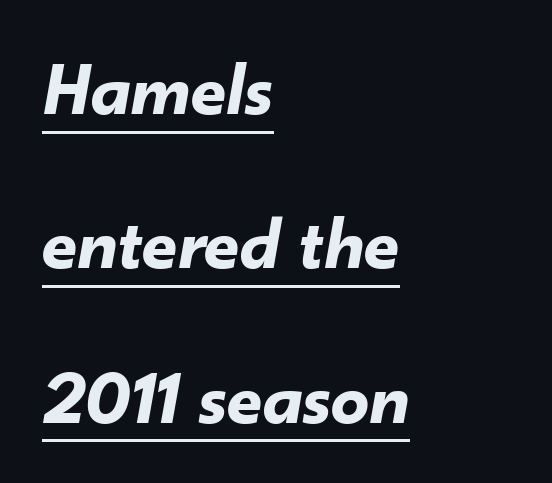
Italic? Definitely — the glyphs are oblique. This sample carries an underscore along the baseline area. The rendering anchors every line to the left-hand side. Typographic density is high because the face is bold.
